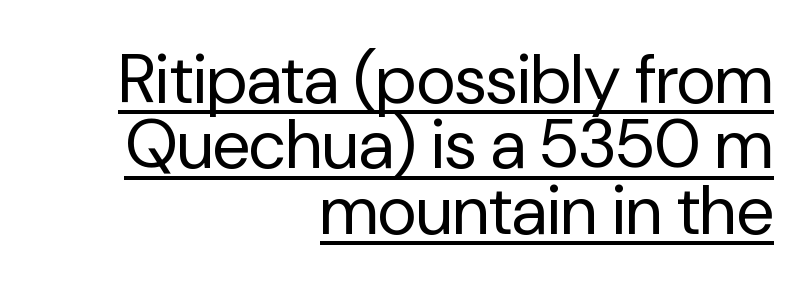
{"serif": "no", "italic": "no", "bold": "no", "weight": "regular", "width": "normal", "stroke_contrast": "low", "x_height": "medium", "monospaced": "no", "underline": "yes", "align": "right", "line_spacing": "tight", "line_spacing_ratio": 0.96, "letter_spacing": "normal", "letter_spacing_em": 0.0, "glyph_px": 68}
